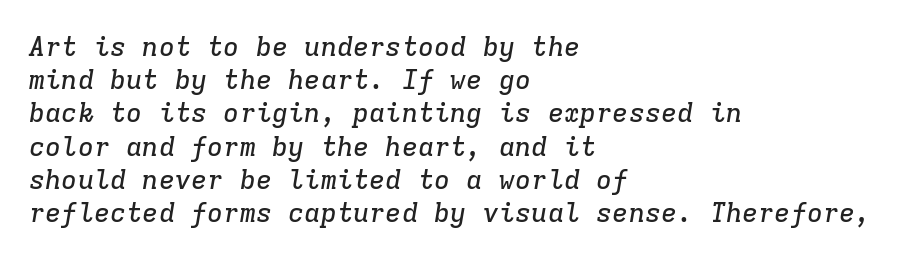
The image shows 27 px text type, italic (leaning right); set left-aligned, line spacing 1.23x, normal letter spacing, not underlined.
